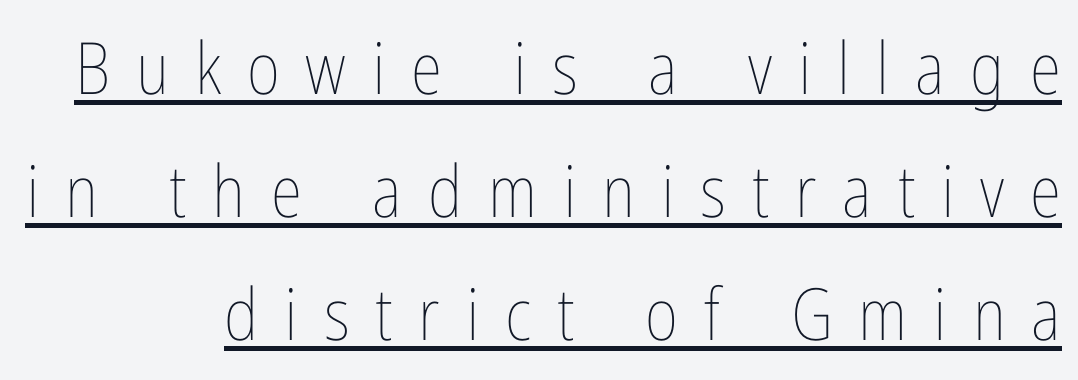
The image shows 72 px thin, condensed type, upright; set right-aligned, line spacing 1.71x, unusually wide letter spacing (+0.36 em), underlined; low stroke contrast and a medium x-height.
